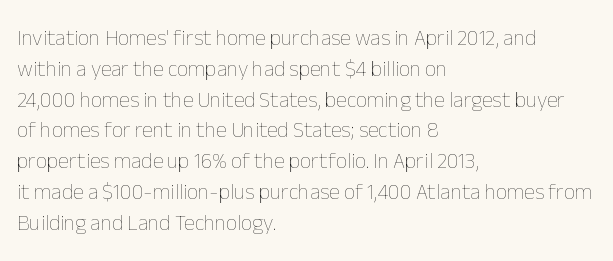
Summary of vertical rhythm: regular, with standard interline spacing. Short note: letters normally spaced. The font's upright variant was chosen for this text. Casual observation: everything's shoved over to the left.
